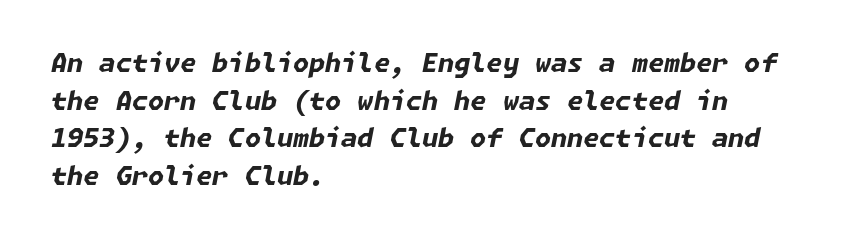
{"italic": "yes", "lean": "right", "slant_degrees": 11, "bold": "yes", "underline": "no", "align": "left", "line_spacing": "normal", "line_spacing_ratio": 1.45, "letter_spacing": "normal", "letter_spacing_em": 0.0, "glyph_px": 26}
